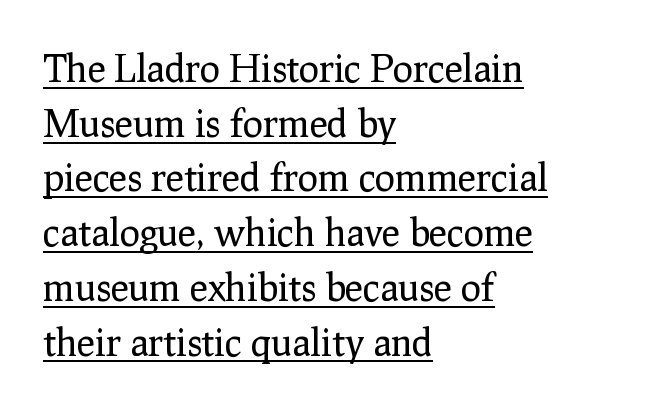
Q: Is the text bold? A: No.
Q: Is the text italic (slanted)? A: No, it is upright.
Q: Is the typeface a serif or a sans-serif typeface? A: Serif.
Q: Is the text underlined? A: Yes.
Q: How is the paragraph aligned? A: Left-aligned.
Q: Is the spacing between letters normal or unusually wide? A: Normal.
Q: Is the spacing between lines tight, normal or loose? A: Normal.
Q: Width (condensed, normal, or wide)? A: Normal.
Q: Stroke contrast? A: Low.
Q: x-height? A: Medium.
Q: Monospaced? A: No.
